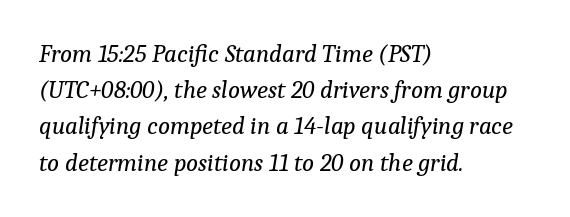
Q: Is the text bold? A: No.
Q: Is the text italic (slanted)? A: Yes, it leans right by about 9 degrees.
Q: Is the text underlined? A: No.
Q: How is the paragraph aligned? A: Left-aligned.
Q: Is the spacing between letters normal or unusually wide? A: Normal.
Q: Is the spacing between lines tight, normal or loose? A: Normal.
